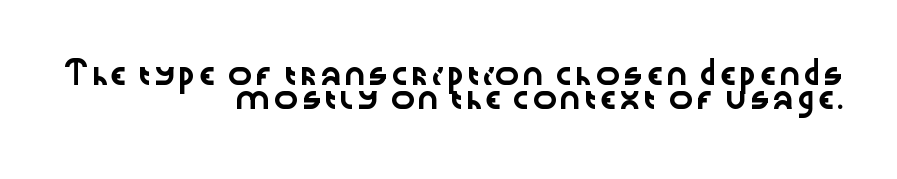
The lines are packed closely together with very little leading. Where is the straight margin? On the right. Plain, unruled lines of type. Posture: vertical. The letters sit at their default tracking, neither squeezed nor spread.
